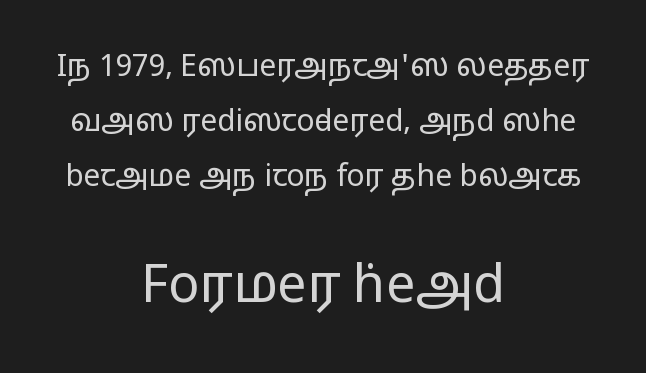
These glyphs show unthickened strokes, regular width or finer. Each letter keeps its own natural width here, so spacing adapts to shape. The line texture is even and compact thanks to regular tracking. A clean baseline with only descenders dipping below it. One-word summary of the alignment: center. Posture: upright roman.
